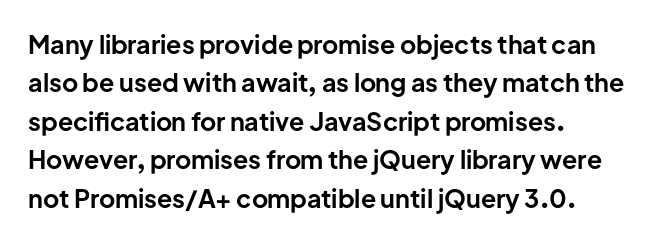
{"italic": "no", "bold": "yes", "underline": "no", "align": "left", "line_spacing": "normal", "line_spacing_ratio": 1.54, "letter_spacing": "normal", "letter_spacing_em": 0.0, "glyph_px": 25}
